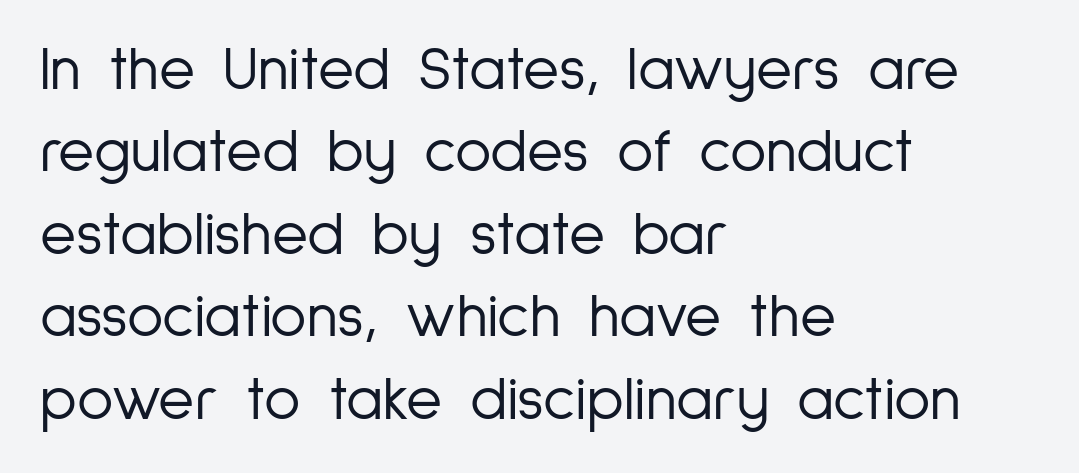
Q: Is the text bold? A: No.
Q: Is the text italic (slanted)? A: No, it is upright.
Q: Is the typeface a serif or a sans-serif typeface? A: Sans-serif.
Q: Is the text underlined? A: No.
Q: How is the paragraph aligned? A: Left-aligned.
Q: Is the spacing between letters normal or unusually wide? A: Normal.
Q: Is the spacing between lines tight, normal or loose? A: Normal.
Q: Width (condensed, normal, or wide)? A: Condensed.
Q: Stroke contrast? A: Low.
Q: x-height? A: Medium.
Q: Monospaced? A: No.
